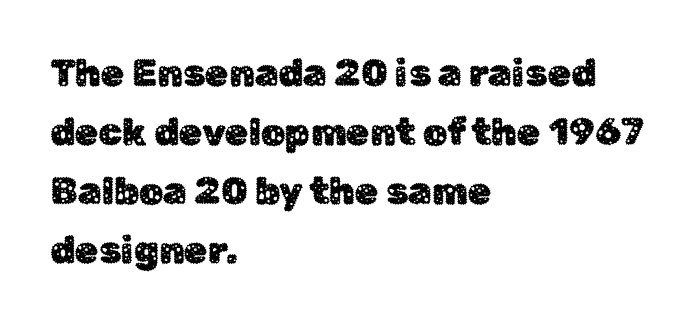
The image shows 38 px sans-serif type, upright; set left-aligned, normal line spacing (1.55x), normal letter spacing, not underlined; low stroke contrast and a medium x-height.
